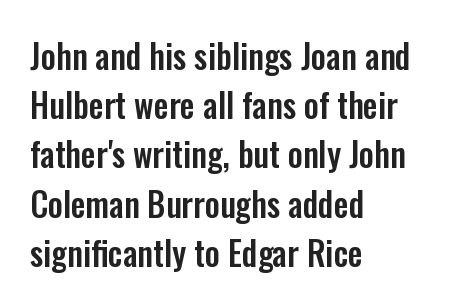
The image shows 33 px condensed sans-serif type, upright; set left-aligned, normal line spacing (1.49x), normal letter spacing, not underlined; low stroke contrast and a medium x-height.
